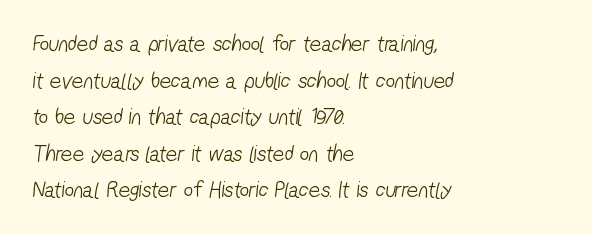
These lines sit exactly where default settings would place them. Teacher's note: observe the even left margin — that is flush-left alignment. Unmarked baselines from the first word to the last. The horizontal fit of the characters is conventional and even. Summary of weight: not heavy and not bold.
